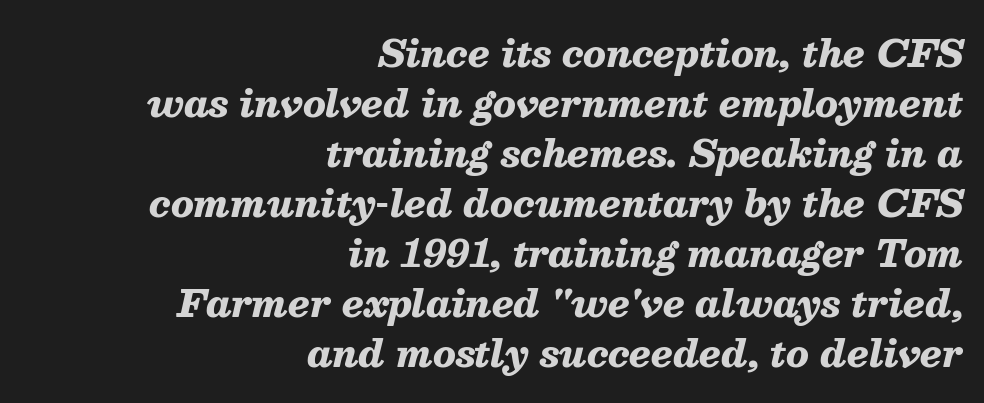
The image shows 37 px heavy type, italic (leaning right); set right-aligned, normal line spacing (1.35x), normal letter spacing, not underlined; medium stroke contrast and a medium x-height.
